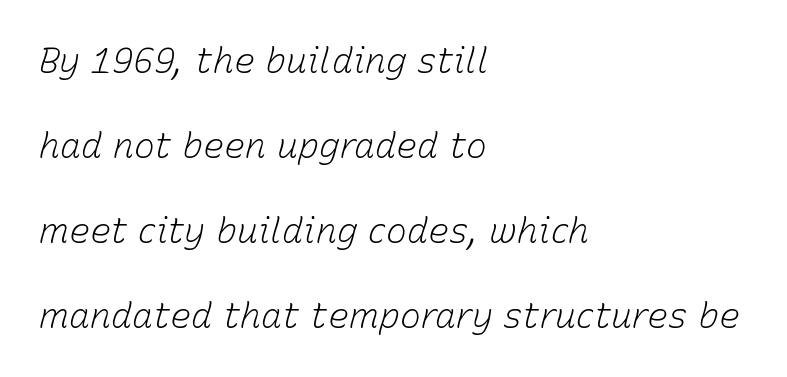
Q: Is the text bold? A: No.
Q: Is the text italic (slanted)? A: Yes, it leans right by about 15 degrees.
Q: Is the text underlined? A: No.
Q: How is the paragraph aligned? A: Left-aligned.
Q: Is the spacing between letters normal or unusually wide? A: Normal.
Q: Is the spacing between lines tight, normal or loose? A: Loose.
Q: Width (condensed, normal, or wide)? A: Normal.
Q: Stroke contrast? A: Low.
Q: x-height? A: Medium.
Q: Monospaced? A: No.
